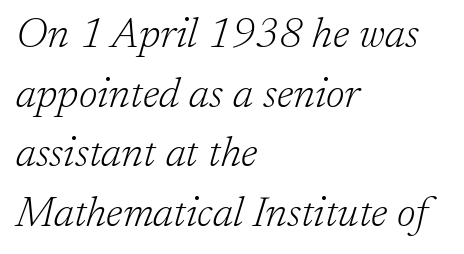
Q: Is the text bold? A: No.
Q: Is the text italic (slanted)? A: Yes, it leans right by about 17 degrees.
Q: Is the typeface a serif or a sans-serif typeface? A: Serif.
Q: Is the text underlined? A: No.
Q: How is the paragraph aligned? A: Left-aligned.
Q: Is the spacing between letters normal or unusually wide? A: Normal.
Q: Is the spacing between lines tight, normal or loose? A: Normal.
Q: Width (condensed, normal, or wide)? A: Normal.
Q: Stroke contrast? A: Low.
Q: x-height? A: Medium.
Q: Monospaced? A: No.
